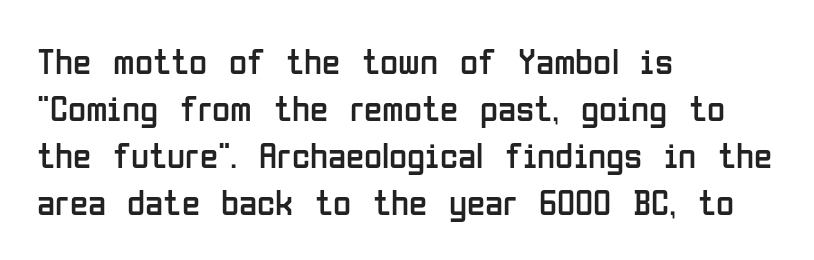
What kind of face is this? One without serifs — a sans. Compared with typical paragraphs, the rows here are spaced about the same. The string is rendered with underlining switched off. Notice how the passage keeps a crisp vertical edge on the left only. Think of a printed novel: that variable character pitch is what you see here.
